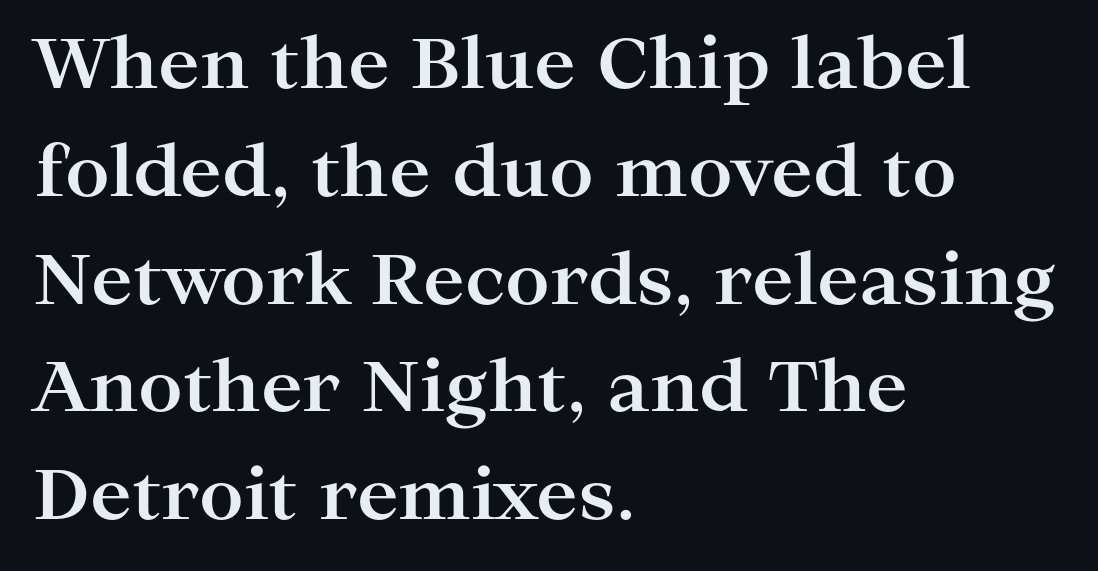
{"serif": "yes", "italic": "no", "bold": "yes", "weight": "bold", "width": "wide", "stroke_contrast": "high", "x_height": "medium", "monospaced": "no", "underline": "no", "align": "left", "line_spacing": "normal", "line_spacing_ratio": 1.54, "letter_spacing": "normal", "letter_spacing_em": 0.0, "glyph_px": 70}
